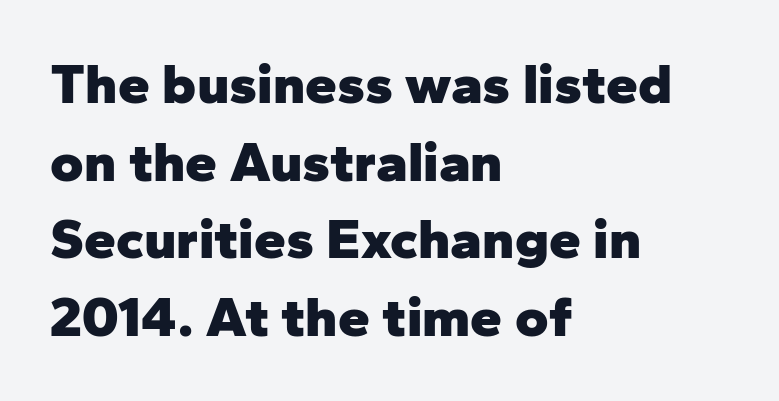
The image shows 57 px heavy sans-serif type, upright; set left-aligned, normal line spacing (1.36x), normal letter spacing, not underlined; low stroke contrast and a medium x-height.
